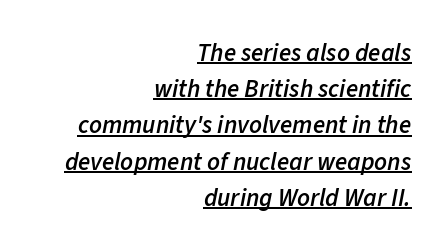
Tall strokes in this sample are angled rather than plumb. Emphasis is given by a line drawn under the lettering. Default kerning and tracking; the words read as compact shapes. Quick note: interline space is typical. Line endings align vertically; line beginnings do not. The strokes are fattened partway — semibold, not bold.
